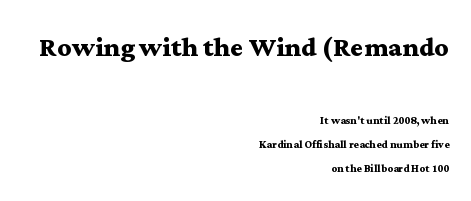
{"serif": "yes", "italic": "no", "bold": "yes", "weight": "semibold", "width": "wide", "stroke_contrast": "medium", "x_height": "medium", "monospaced": "no", "underline": "no", "align": "right", "line_spacing_ratio": 1.71, "letter_spacing": "normal", "letter_spacing_em": 0.0, "larger_block": "first", "size_ratio": 2.5, "glyph_px": 35}
